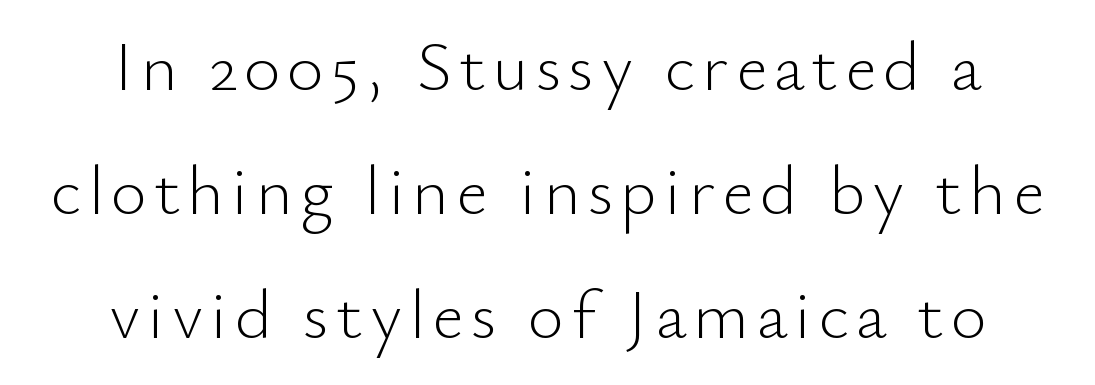
{"serif": "no", "italic": "no", "bold": "no", "weight": "light", "width": "normal", "stroke_contrast": "low", "x_height": "small", "monospaced": "no", "underline": "no", "align": "center", "line_spacing_ratio": 1.77, "glyph_px": 70}
